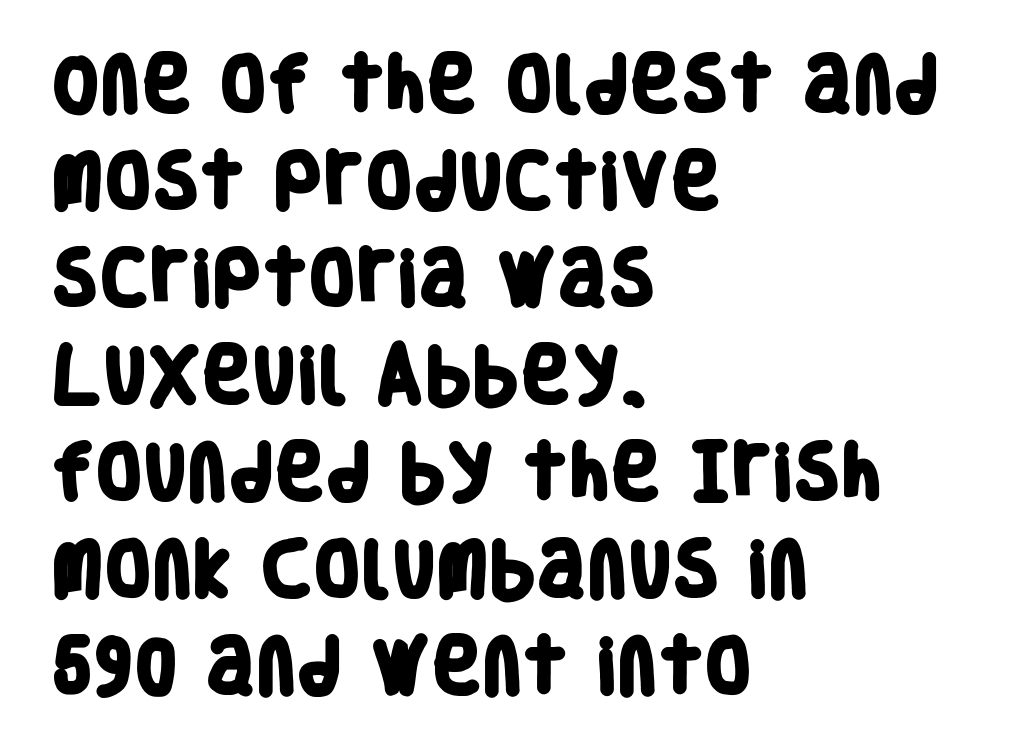
How would I describe the line gaps? Plain and ordinary. The passage is arranged the way most books set body copy — flush left. Look at the bottom of the vertical strokes: they stop flat, with no serifs. Proportional: the letters do not fall into vertical columns. A clean baseline with only descenders dipping below it. Summary of weight: heavy, a full bold.
